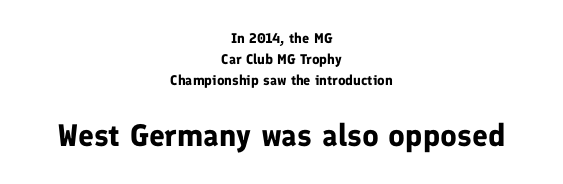
{"serif": "no", "italic": "no", "bold": "yes", "weight": "bold", "width": "normal", "stroke_contrast": "low", "x_height": "medium", "monospaced": "no", "underline": "no", "align": "center", "line_spacing": "normal", "line_spacing_ratio": 1.49, "letter_spacing": "normal", "letter_spacing_em": 0.0, "larger_block": "second", "size_ratio": 2.21, "glyph_px": 31}
